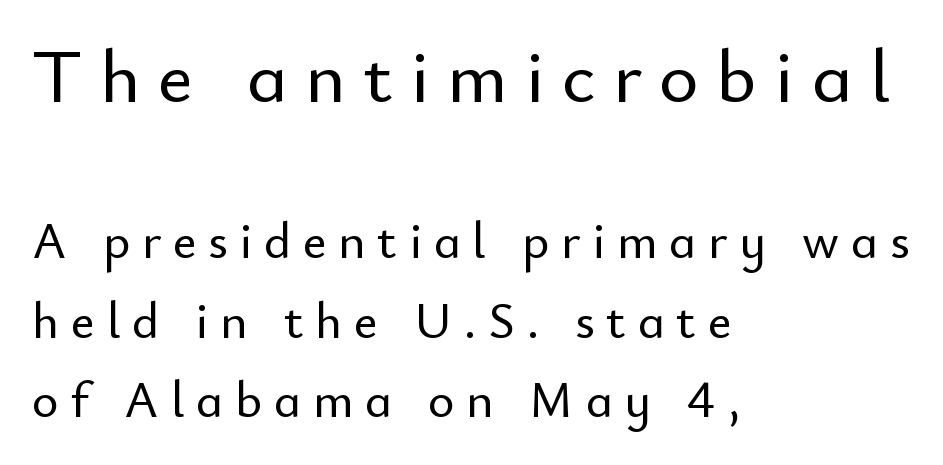
The image shows 76 px sans-serif type, upright; set left-aligned, normal line spacing (1.56x), unusually wide letter spacing (+0.23 em), not underlined; the first (top) block is 1.49x larger; low stroke contrast and a small x-height.
